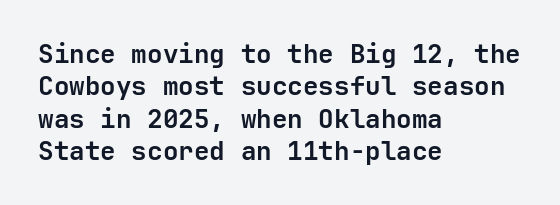
Q: Is the text bold? A: Yes.
Q: Is the text italic (slanted)? A: No, it is upright.
Q: Is the text underlined? A: No.
Q: How is the paragraph aligned? A: Left-aligned.
Q: Is the spacing between letters normal or unusually wide? A: Normal.
Q: Is the spacing between lines tight, normal or loose? A: Normal.
